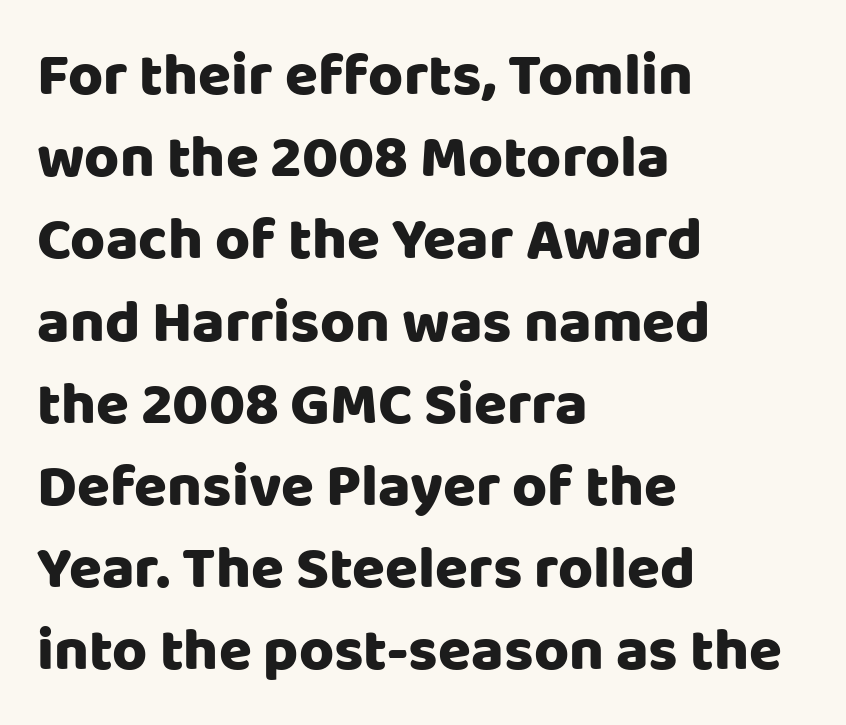
No italicization has been applied; the sample stays upright. Is the block centered? No — it sits flush against the left margin. This rendering features lettering with no underline. In terms of letterform style, serifs are entirely absent. Each word holds together tightly as a unit, with standard inter-letter gaps. The lines sit at an ordinary, default distance from one another.
